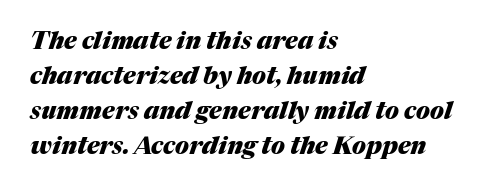
{"italic": "yes", "lean": "right", "slant_degrees": 17, "bold": "yes", "underline": "no", "align": "left", "line_spacing": "normal", "line_spacing_ratio": 1.46, "letter_spacing": "normal", "letter_spacing_em": 0.0, "glyph_px": 24}
